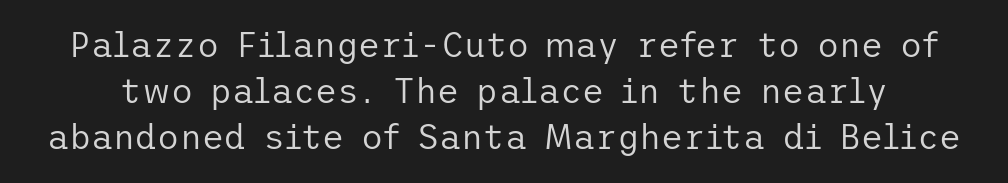
Q: Is the text bold? A: No.
Q: Is the text italic (slanted)? A: No, it is upright.
Q: Is the typeface a serif or a sans-serif typeface? A: Sans-serif.
Q: Is the text underlined? A: No.
Q: Is the spacing between letters normal or unusually wide? A: Normal.
Q: Is the spacing between lines tight, normal or loose? A: Normal.
Q: Width (condensed, normal, or wide)? A: Normal.
Q: Stroke contrast? A: Low.
Q: x-height? A: Medium.
